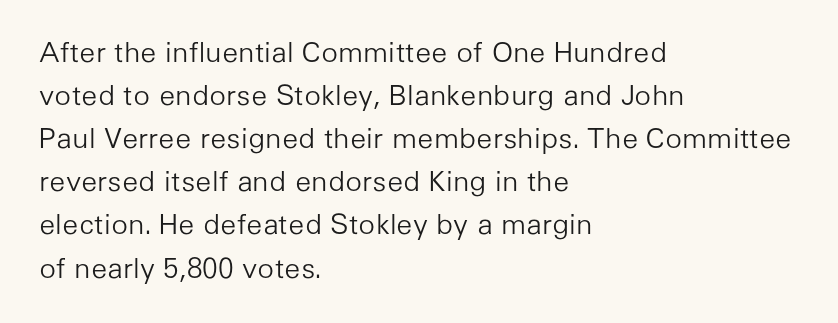
The image shows 28 px light sans-serif type, upright; set left-aligned, normal line spacing (1.54x), normal letter spacing, not underlined; low stroke contrast and a medium x-height.
